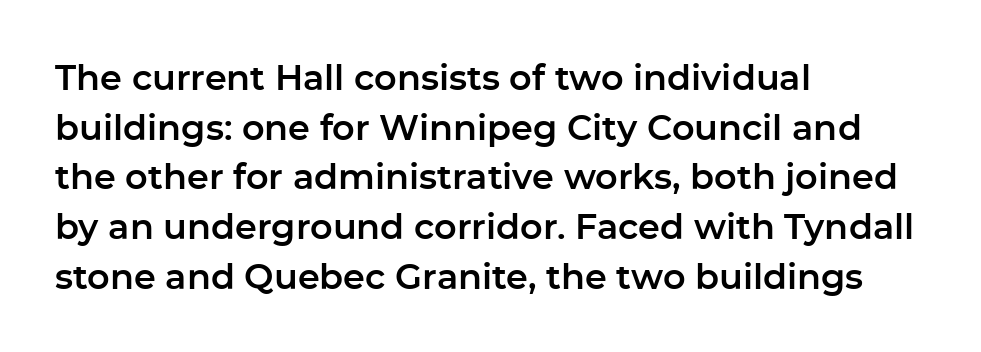
{"serif": "no", "italic": "no", "width": "normal", "stroke_contrast": "low", "x_height": "medium", "monospaced": "no", "underline": "no", "align": "left", "line_spacing": "normal", "line_spacing_ratio": 1.42, "letter_spacing": "normal", "letter_spacing_em": 0.0, "glyph_px": 35}
